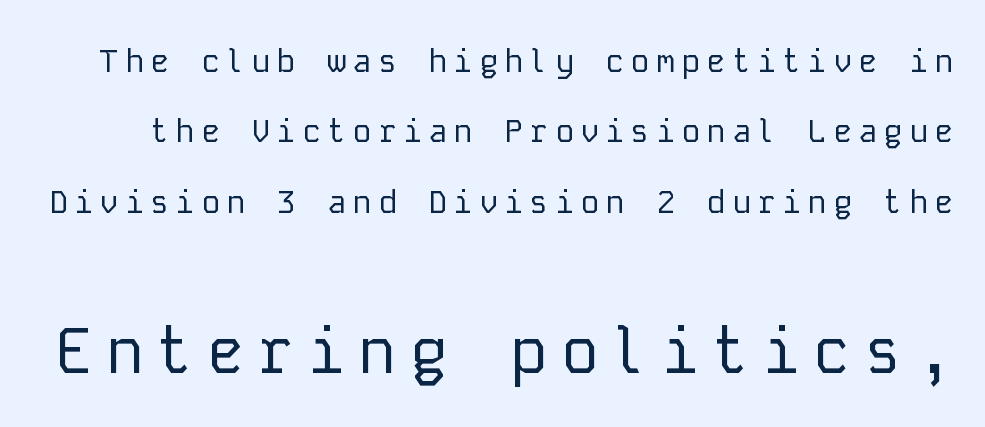
Q: Is the text bold? A: No.
Q: Is the text italic (slanted)? A: No, it is upright.
Q: Is the typeface a serif or a sans-serif typeface? A: Sans-serif.
Q: Is the text underlined? A: No.
Q: Is the spacing between lines tight, normal or loose? A: Loose.
Q: Which block of text is set in a larger size, the first (top) or the second (bottom)? A: The second (bottom) one.
Q: Width (condensed, normal, or wide)? A: Normal.
Q: Stroke contrast? A: Low.
Q: x-height? A: Medium.
Q: Monospaced? A: Yes.
